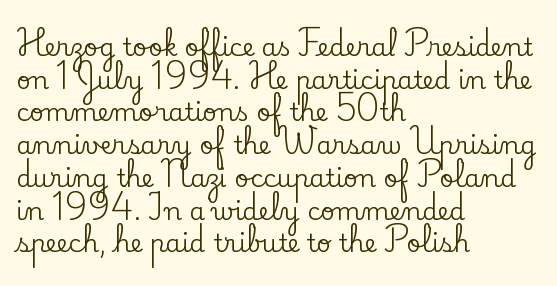
The image shows 25 px text type, upright; set left-aligned, normal line spacing (1.31x), normal letter spacing, not underlined.
